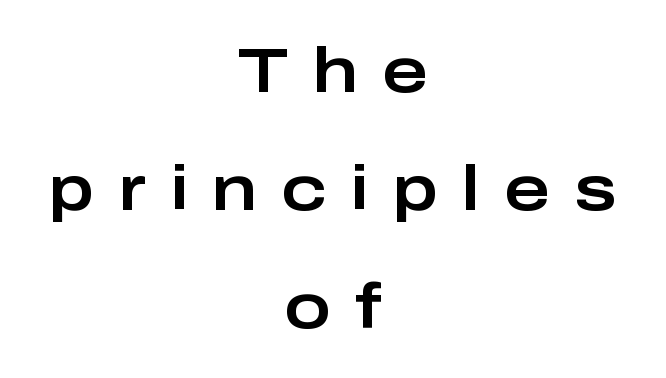
{"serif": "no", "italic": "no", "width": "wide", "stroke_contrast": "low", "x_height": "medium", "monospaced": "no", "underline": "no", "align": "center", "line_spacing_ratio": 1.87, "letter_spacing": "wide", "letter_spacing_em": 0.38, "glyph_px": 63}
